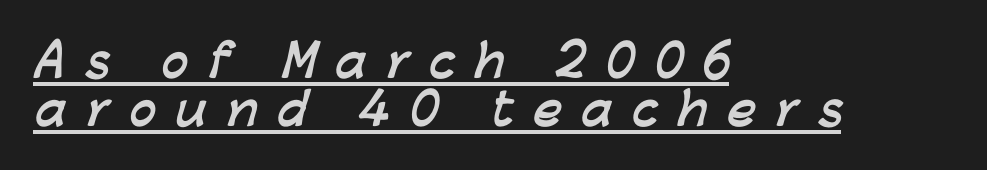
Q: Is the text bold? A: Yes.
Q: Is the typeface a serif or a sans-serif typeface? A: Sans-serif.
Q: Is the text underlined? A: Yes.
Q: How is the paragraph aligned? A: Left-aligned.
Q: Is the spacing between letters normal or unusually wide? A: Unusually wide.
Q: Is the spacing between lines tight, normal or loose? A: Tight.
Q: Width (condensed, normal, or wide)? A: Normal.
Q: Stroke contrast? A: Low.
Q: x-height? A: Medium.
Q: Monospaced? A: No.
